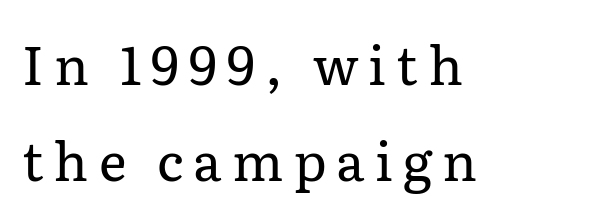
{"serif": "yes", "italic": "no", "bold": "no", "weight": "regular", "width": "normal", "stroke_contrast": "low", "x_height": "medium", "monospaced": "no", "underline": "no", "align": "left", "line_spacing_ratio": 1.82, "glyph_px": 53}
